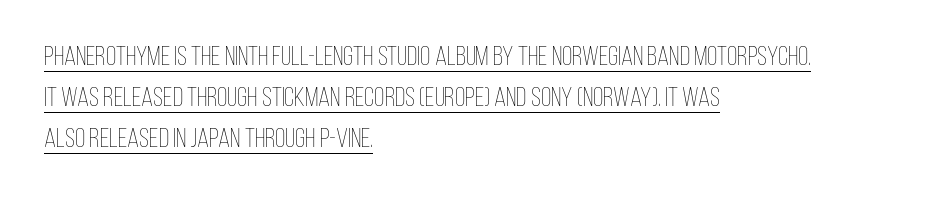
The setting favours the left margin, as ordinary paragraphs usually do. What's the leading like? Ordinary, nothing unusual. Compared with a typical body face, this is equally light or lighter still. This is the regular roman posture of the typeface. A continuous stroke trails under the words, as in a hyperlink. The line texture is even and compact thanks to regular tracking.
